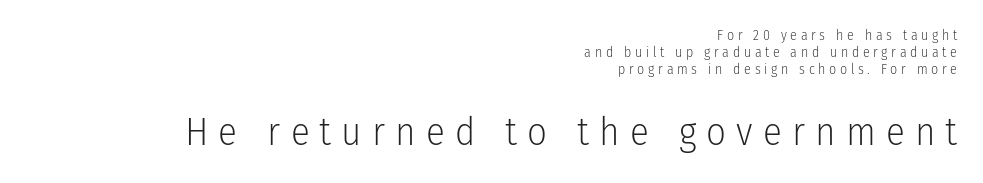
The image shows 39 px light, condensed sans-serif type, upright; set right-aligned, line spacing 1.21x, unusually wide letter spacing (+0.26 em), not underlined; the second (bottom) block is 2.79x larger; low stroke contrast and a medium x-height.
